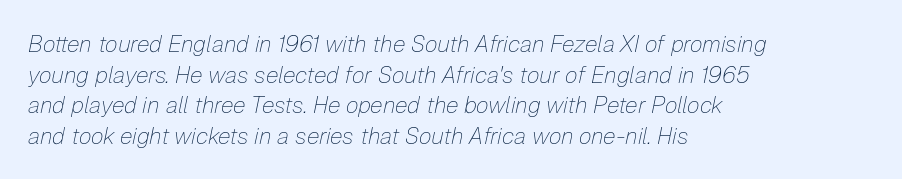
{"italic": "yes", "lean": "right", "slant_degrees": 12, "bold": "no", "underline": "no", "align": "left", "line_spacing": "normal", "line_spacing_ratio": 1.33, "letter_spacing": "normal", "letter_spacing_em": 0.0, "glyph_px": 23}
